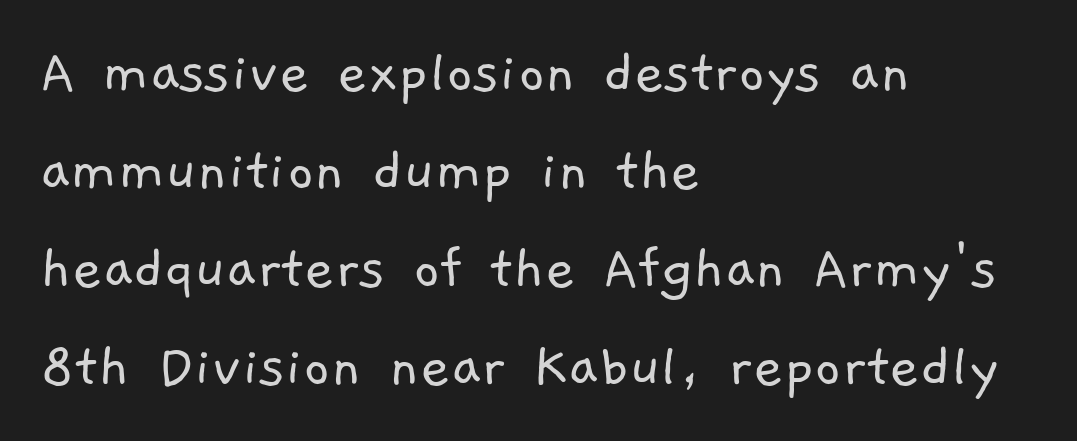
Q: Is the text bold? A: No.
Q: Is the typeface a serif or a sans-serif typeface? A: Sans-serif.
Q: Is the text underlined? A: No.
Q: How is the paragraph aligned? A: Left-aligned.
Q: Is the spacing between letters normal or unusually wide? A: Normal.
Q: Is the spacing between lines tight, normal or loose? A: Normal.
Q: Width (condensed, normal, or wide)? A: Normal.
Q: Stroke contrast? A: Low.
Q: x-height? A: Medium.
Q: Monospaced? A: No.
